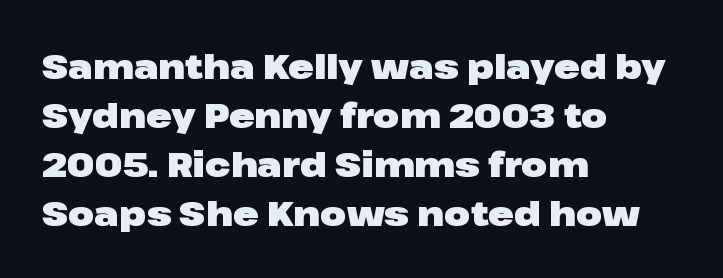
{"serif": "no", "italic": "no", "bold": "yes", "weight": "heavy", "width": "wide", "stroke_contrast": "low", "x_height": "medium", "monospaced": "no", "underline": "no", "align": "left", "line_spacing": "normal", "line_spacing_ratio": 1.44, "letter_spacing": "normal", "letter_spacing_em": 0.0, "glyph_px": 34}
